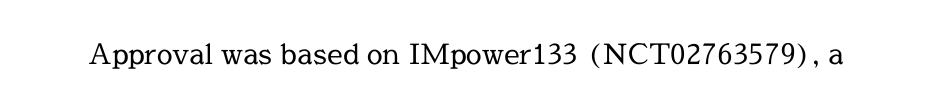
A quiet, ordinary-to-light weight characterises the typeface. Yep, those are serifs on the letters. Spacing verdict: proportional, widths tailored to each character. The horizontal fit of the characters is conventional and even. The space beneath each line is pristine and unruled.
